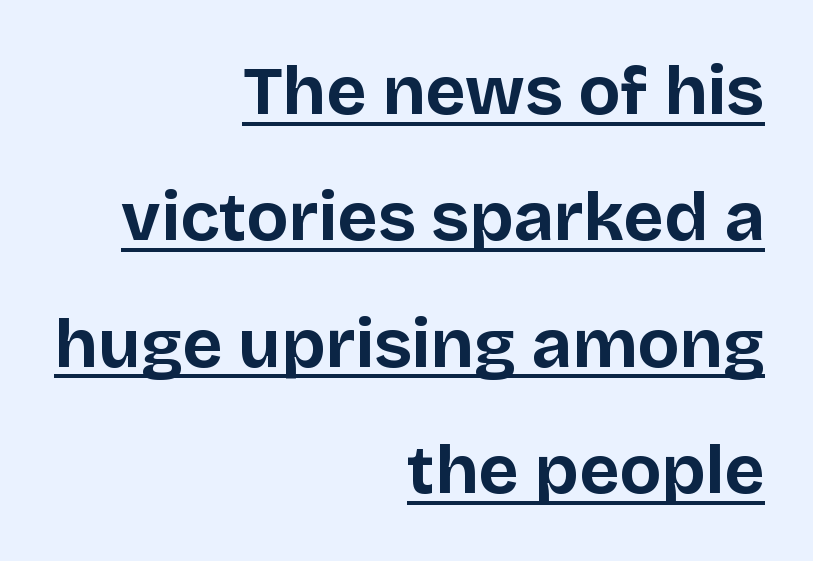
The image shows 69 px bold sans-serif type, upright; set right-aligned, line spacing 1.83x, normal letter spacing, underlined; low stroke contrast and a large x-height.
